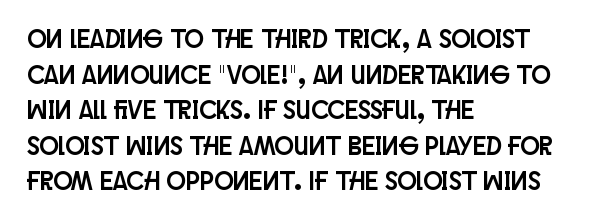
The image shows 26 px text type, upright; set left-aligned, normal line spacing (1.37x), normal letter spacing, not underlined.
